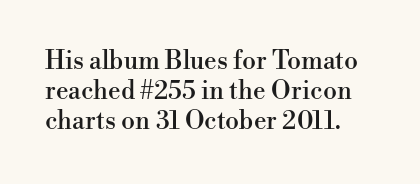
The image shows 25 px text type, upright; set left-aligned, line spacing 1.21x, normal letter spacing, not underlined.
